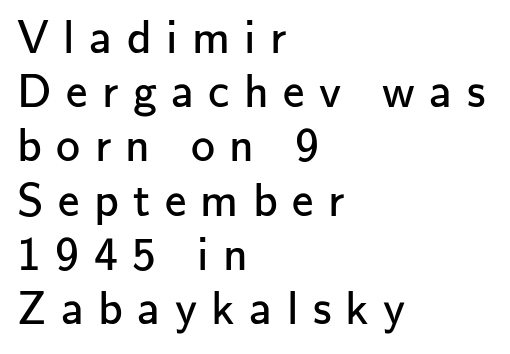
Q: Is the text bold? A: No.
Q: Is the text italic (slanted)? A: No, it is upright.
Q: Is the typeface a serif or a sans-serif typeface? A: Sans-serif.
Q: Is the text underlined? A: No.
Q: How is the paragraph aligned? A: Left-aligned.
Q: Is the spacing between letters normal or unusually wide? A: Unusually wide.
Q: Is the spacing between lines tight, normal or loose? A: Tight.
Q: Width (condensed, normal, or wide)? A: Normal.
Q: Stroke contrast? A: Low.
Q: x-height? A: Small.
Q: Monospaced? A: No.
